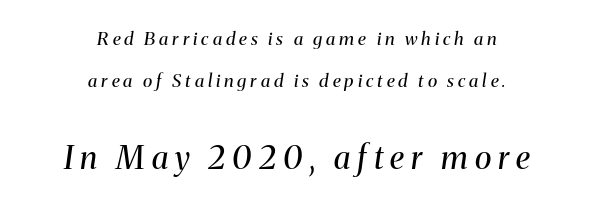
Q: Is the text bold? A: No.
Q: Is the text italic (slanted)? A: Yes, it leans right by about 8 degrees.
Q: Is the typeface a serif or a sans-serif typeface? A: Serif.
Q: Is the text underlined? A: No.
Q: How is the paragraph aligned? A: Centered.
Q: Is the spacing between letters normal or unusually wide? A: Unusually wide.
Q: Is the spacing between lines tight, normal or loose? A: Loose.
Q: Which block of text is set in a larger size, the first (top) or the second (bottom)? A: The second (bottom) one.
Q: Width (condensed, normal, or wide)? A: Normal.
Q: Stroke contrast? A: Medium.
Q: x-height? A: Medium.
Q: Monospaced? A: No.
